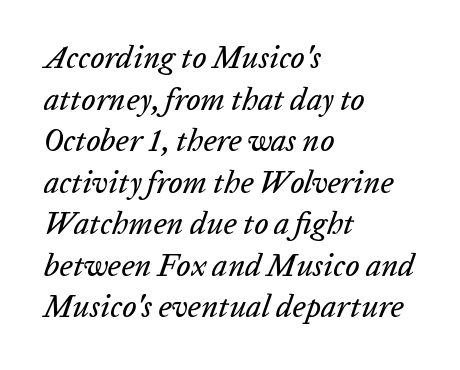
{"italic": "yes", "lean": "right", "slant_degrees": 20, "width": "normal", "stroke_contrast": "low", "x_height": "medium", "monospaced": "no", "underline": "no", "align": "left", "line_spacing": "normal", "line_spacing_ratio": 1.34, "letter_spacing": "normal", "letter_spacing_em": 0.0, "glyph_px": 31}
